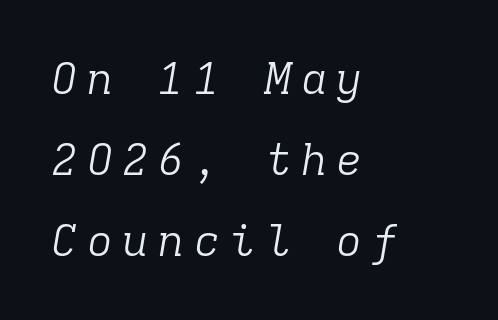
The image shows 44 px light serif type, italic (leaning right), monospaced; set left-aligned, line spacing 1.84x, unusually wide letter spacing (+0.21 em), not underlined; low stroke contrast and a medium x-height.
